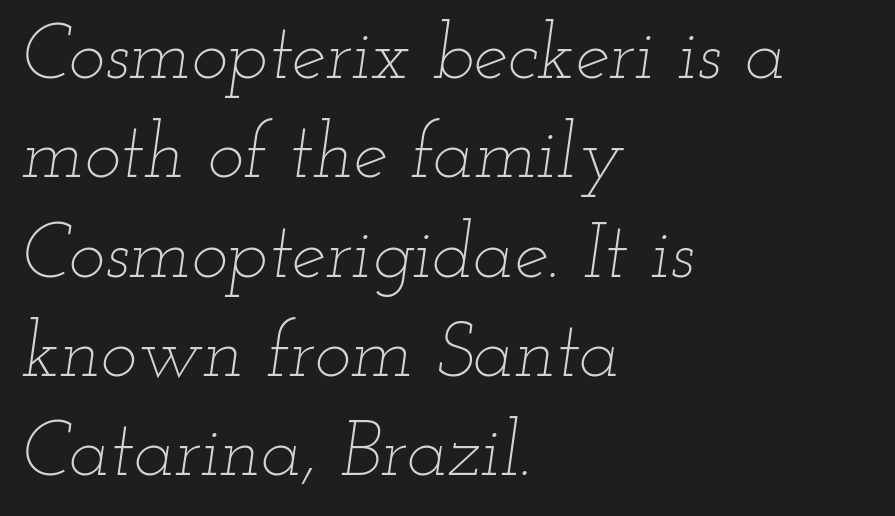
{"italic": "yes", "lean": "right", "slant_degrees": 12, "bold": "no", "weight": "thin", "width": "wide", "stroke_contrast": "low", "x_height": "small", "monospaced": "no", "underline": "no", "align": "left", "line_spacing": "normal", "line_spacing_ratio": 1.29, "letter_spacing": "normal", "letter_spacing_em": 0.0, "glyph_px": 77}
